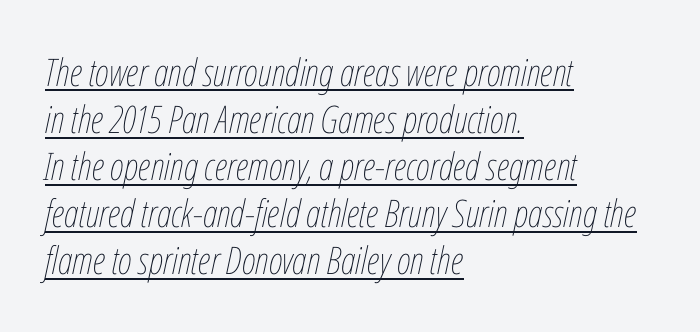
Q: Is the text bold? A: No.
Q: Is the text italic (slanted)? A: Yes, it leans right by about 12 degrees.
Q: Is the text underlined? A: Yes.
Q: How is the paragraph aligned? A: Left-aligned.
Q: Is the spacing between letters normal or unusually wide? A: Normal.
Q: Width (condensed, normal, or wide)? A: Condensed.
Q: Stroke contrast? A: Low.
Q: x-height? A: Medium.
Q: Monospaced? A: No.
